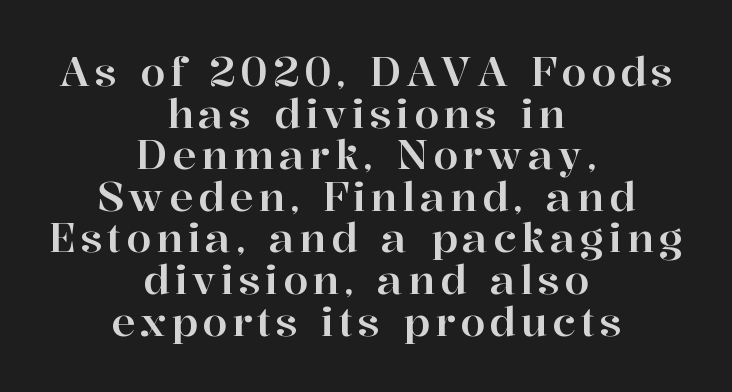
Spacing verdict: proportional, widths tailored to each character. Look at the bottom of the vertical strokes: they flare into serifs here. Interline gaps are noticeably narrow in this sample. Visually the block forms a symmetrical silhouette, jagged on both flanks. Italic: no, the glyphs are upright roman.
